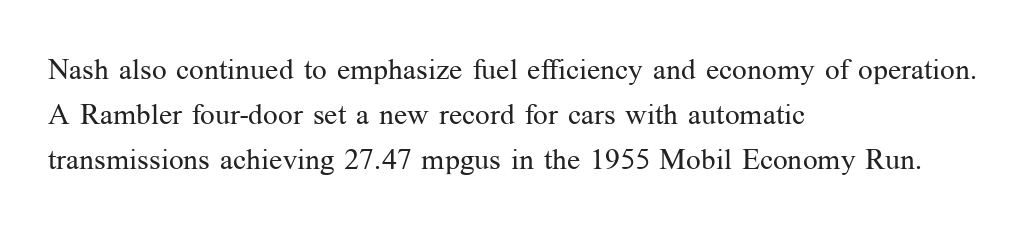
Q: Is the text bold? A: No.
Q: Is the text italic (slanted)? A: No, it is upright.
Q: Is the typeface a serif or a sans-serif typeface? A: Serif.
Q: Is the text underlined? A: No.
Q: How is the paragraph aligned? A: Left-aligned.
Q: Is the spacing between letters normal or unusually wide? A: Normal.
Q: Is the spacing between lines tight, normal or loose? A: Normal.
Q: Width (condensed, normal, or wide)? A: Normal.
Q: Stroke contrast? A: Medium.
Q: x-height? A: Medium.
Q: Monospaced? A: No.
